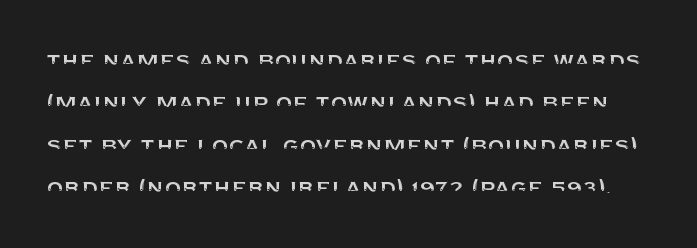
{"italic": "no", "underline": "no", "line_spacing": "normal", "line_spacing_ratio": 1.57, "letter_spacing": "normal", "letter_spacing_em": 0.0, "glyph_px": 27}
